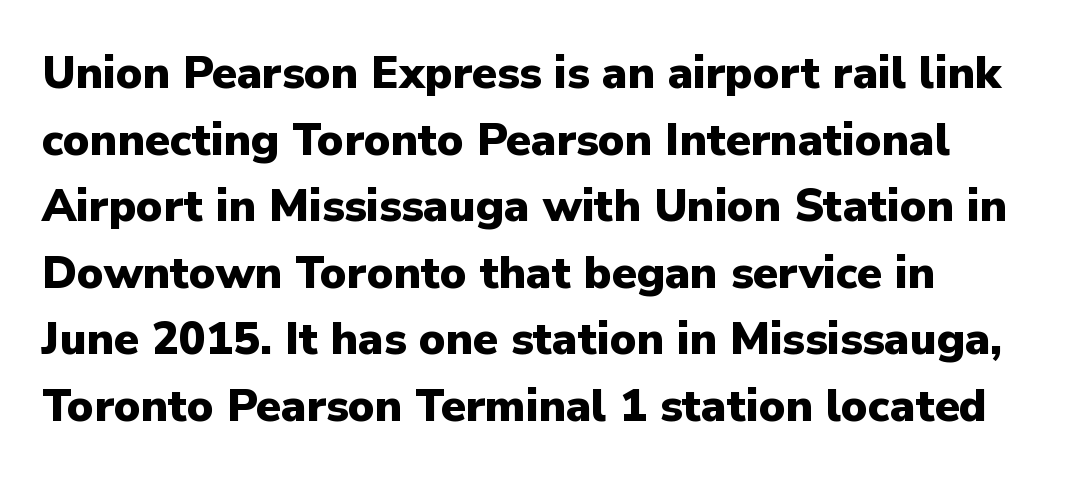
Q: Is the text bold? A: Yes.
Q: Is the text italic (slanted)? A: No, it is upright.
Q: Is the typeface a serif or a sans-serif typeface? A: Sans-serif.
Q: Is the text underlined? A: No.
Q: Is the spacing between letters normal or unusually wide? A: Normal.
Q: Is the spacing between lines tight, normal or loose? A: Normal.
Q: Width (condensed, normal, or wide)? A: Normal.
Q: Stroke contrast? A: Low.
Q: x-height? A: Medium.
Q: Monospaced? A: No.
